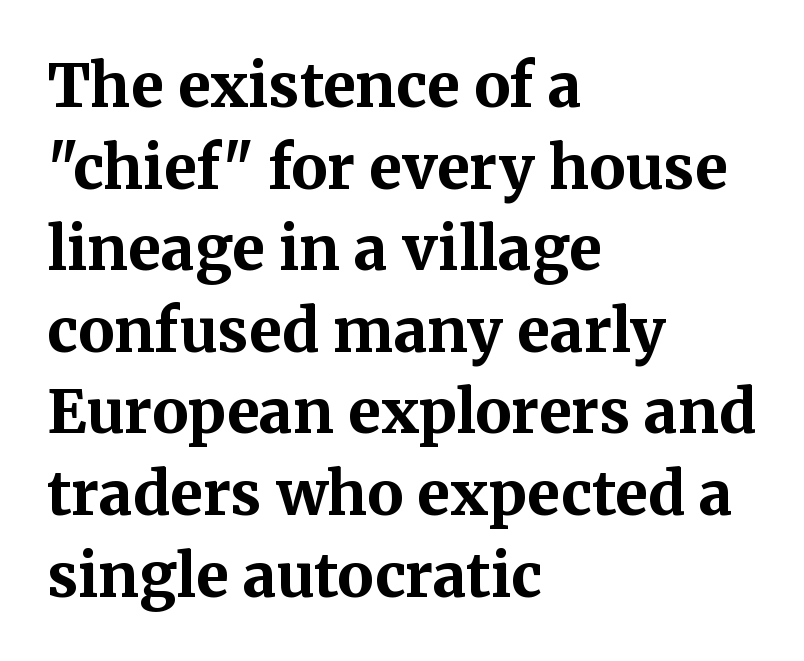
Q: Is the text bold? A: Yes.
Q: Is the text italic (slanted)? A: No, it is upright.
Q: Is the typeface a serif or a sans-serif typeface? A: Serif.
Q: Is the text underlined? A: No.
Q: How is the paragraph aligned? A: Left-aligned.
Q: Is the spacing between letters normal or unusually wide? A: Normal.
Q: Is the spacing between lines tight, normal or loose? A: Normal.
Q: Width (condensed, normal, or wide)? A: Normal.
Q: Stroke contrast? A: Medium.
Q: x-height? A: Medium.
Q: Monospaced? A: No.
